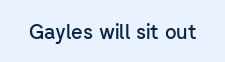
Q: Is the text bold? A: Semi-bold.
Q: Is the text italic (slanted)? A: No, it is upright.
Q: Is the text underlined? A: No.
Q: Is the spacing between letters normal or unusually wide? A: Normal.
